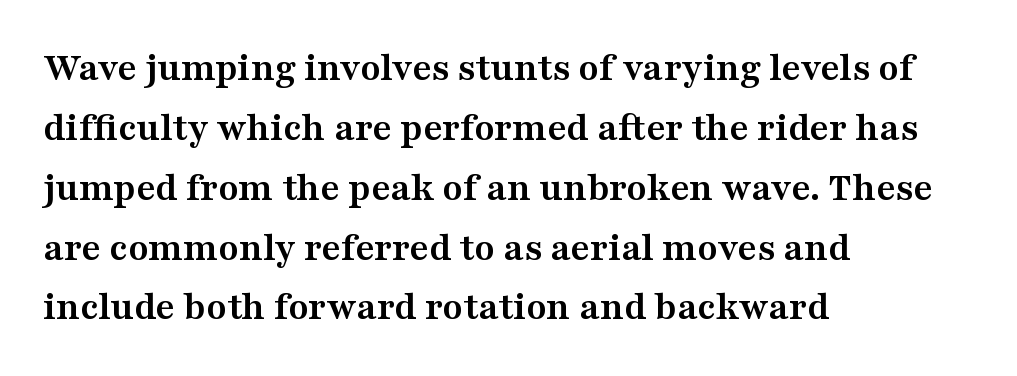
{"serif": "yes", "italic": "no", "bold": "yes", "weight": "semibold", "width": "wide", "stroke_contrast": "medium", "x_height": "medium", "monospaced": "no", "underline": "no", "align": "left", "line_spacing": "normal", "line_spacing_ratio": 1.46, "letter_spacing": "normal", "letter_spacing_em": 0.0, "glyph_px": 41}
